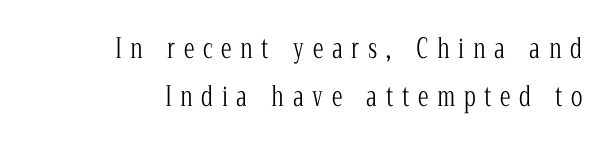
Observe the wide spacing: letters keep a clear distance from each other. Italic: no, the glyphs are upright roman. Decoration check: the copy has no underline. Where is the straight margin? On the right. No extra ink here — the face is not bold.
